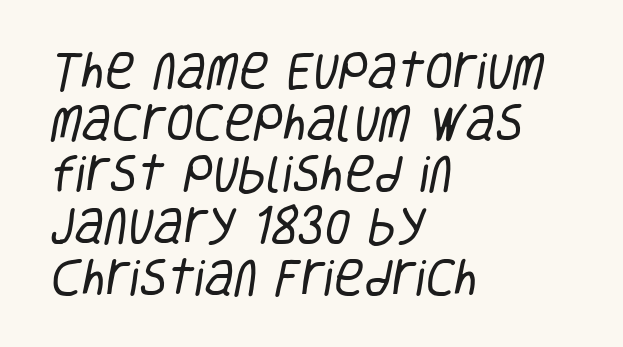
The image shows 41 px regular-weight, condensed sans-serif type; set left-aligned, normal line spacing (1.26x), normal letter spacing, not underlined; low stroke contrast and a large x-height.
